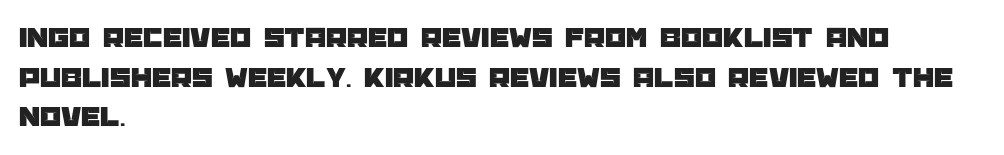
The image shows 30 px sans-serif type, upright; set left-aligned, normal line spacing (1.32x), normal letter spacing, not underlined; low stroke contrast and a large x-height.
